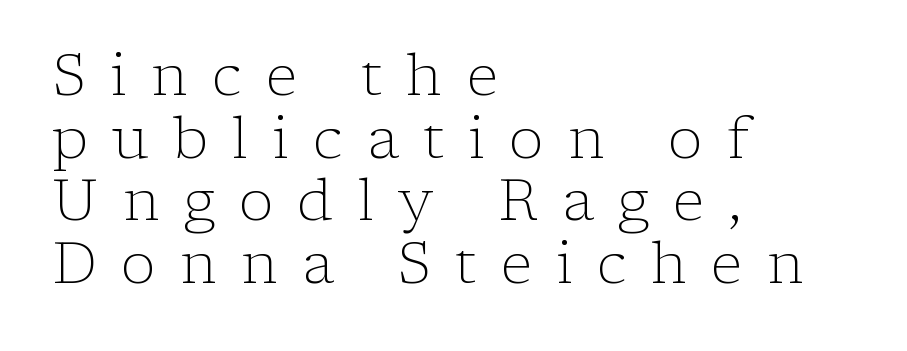
The image shows 58 px light serif type, upright; set left-aligned, tight line spacing (1.08x), unusually wide letter spacing (+0.42 em), not underlined; low stroke contrast and a medium x-height.
